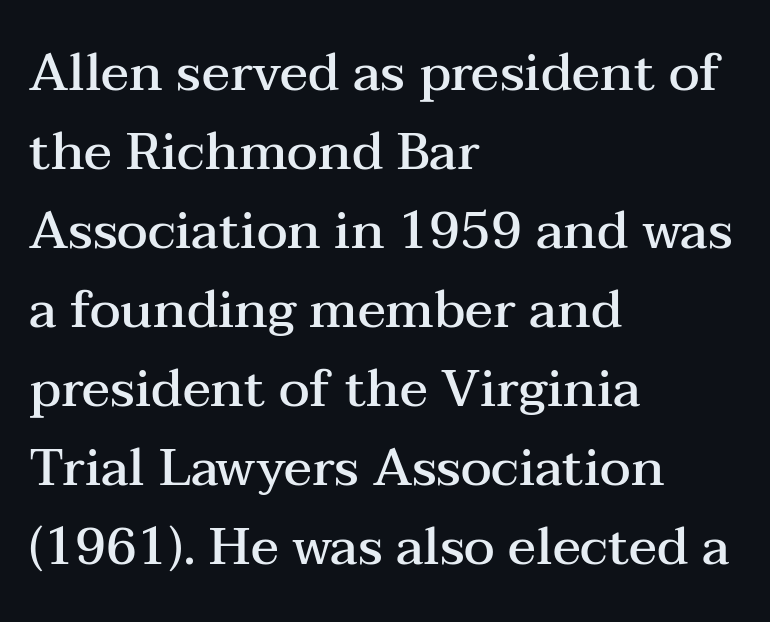
Q: Is the text bold? A: Semi-bold.
Q: Is the text italic (slanted)? A: No, it is upright.
Q: Is the typeface a serif or a sans-serif typeface? A: Serif.
Q: Is the text underlined? A: No.
Q: How is the paragraph aligned? A: Left-aligned.
Q: Is the spacing between letters normal or unusually wide? A: Normal.
Q: Is the spacing between lines tight, normal or loose? A: Normal.
Q: Width (condensed, normal, or wide)? A: Wide.
Q: Stroke contrast? A: Medium.
Q: x-height? A: Medium.
Q: Monospaced? A: No.
